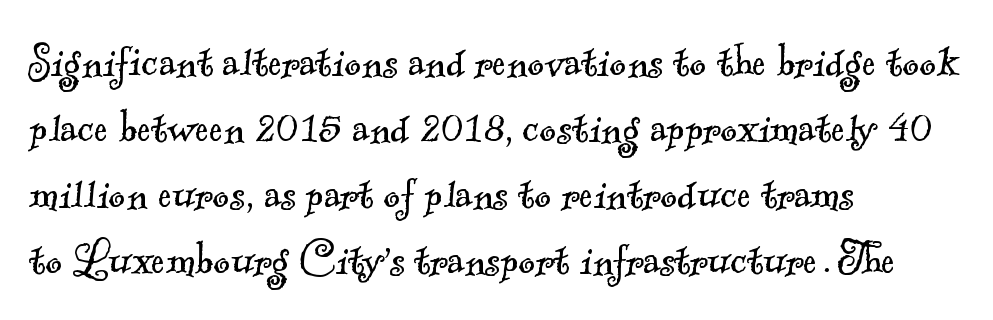
Q: Is the text bold? A: No.
Q: Is the typeface a serif or a sans-serif typeface? A: Serif.
Q: Is the text underlined? A: No.
Q: How is the paragraph aligned? A: Left-aligned.
Q: Is the spacing between letters normal or unusually wide? A: Normal.
Q: Is the spacing between lines tight, normal or loose? A: Normal.
Q: Width (condensed, normal, or wide)? A: Normal.
Q: x-height? A: Small.
Q: Monospaced? A: No.
